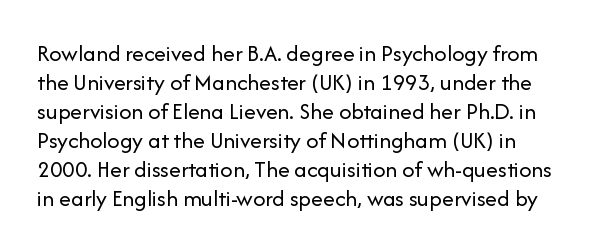
Q: Is the text bold? A: No.
Q: Is the text italic (slanted)? A: No, it is upright.
Q: Is the text underlined? A: No.
Q: Is the spacing between letters normal or unusually wide? A: Normal.
